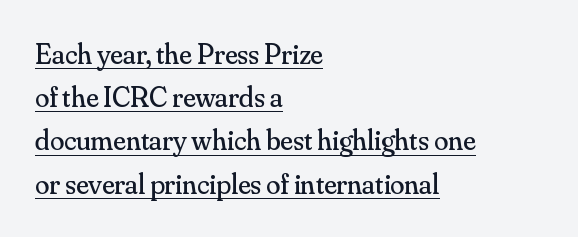
This sample uses a serif face. The rendering uses natural spacing where letterforms have individual widths. Compared with typical body copy, the letter spacing here is the same. These lines sit exactly where default settings would place them. This is the regular roman posture of the typeface. Is the stroke heavy? The answer is a plain regular-or-lighter.
